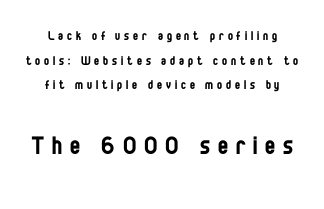
The image shows 30 px regular-weight, condensed sans-serif type, upright; set normal line spacing (1.64x), unusually wide letter spacing (+0.26 em), not underlined; the second (bottom) block is 2.0x larger; low stroke contrast and a large x-height.
